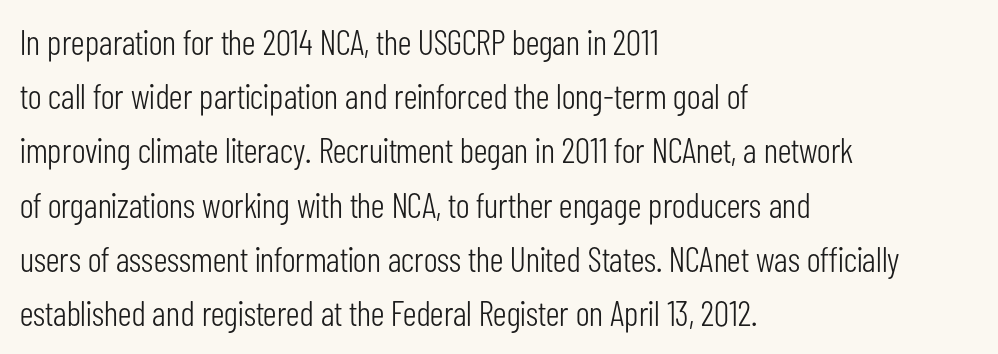
{"serif": "no", "italic": "no", "bold": "no", "weight": "light", "width": "condensed", "stroke_contrast": "low", "x_height": "medium", "monospaced": "no", "underline": "no", "align": "left", "line_spacing": "normal", "line_spacing_ratio": 1.55, "letter_spacing": "normal", "letter_spacing_em": 0.0, "glyph_px": 35}
